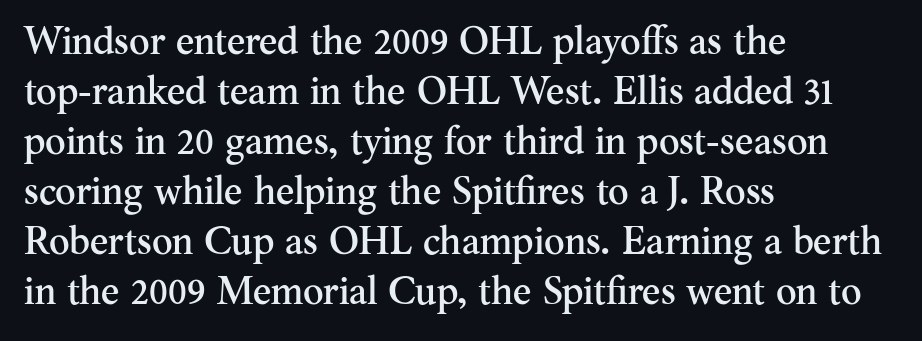
Q: Is the text italic (slanted)? A: No, it is upright.
Q: Is the typeface a serif or a sans-serif typeface? A: Serif.
Q: Is the text underlined? A: No.
Q: How is the paragraph aligned? A: Left-aligned.
Q: Is the spacing between letters normal or unusually wide? A: Normal.
Q: Is the spacing between lines tight, normal or loose? A: Normal.
Q: Width (condensed, normal, or wide)? A: Normal.
Q: Stroke contrast? A: Medium.
Q: x-height? A: Small.
Q: Monospaced? A: No.
